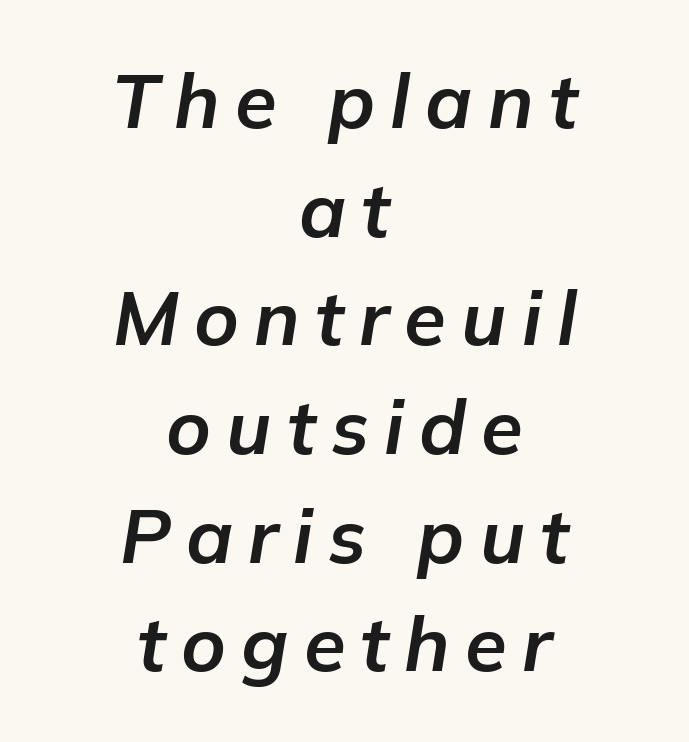
{"italic": "yes", "lean": "right", "slant_degrees": 9, "bold": "yes", "weight": "bold", "width": "normal", "stroke_contrast": "low", "x_height": "medium", "monospaced": "no", "underline": "no", "align": "center", "line_spacing": "normal", "line_spacing_ratio": 1.43, "letter_spacing": "wide", "letter_spacing_em": 0.2, "glyph_px": 76}
